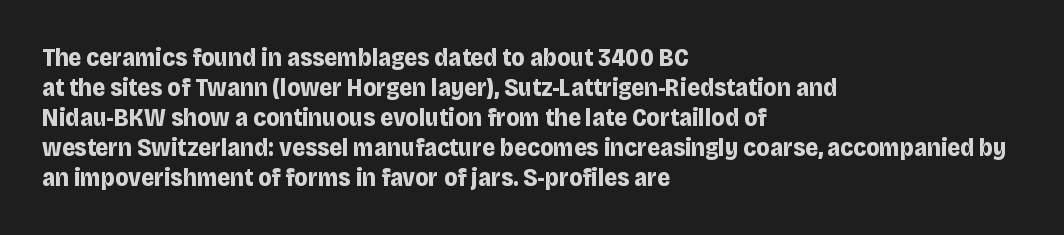
Q: Is the text bold? A: Yes.
Q: Is the text italic (slanted)? A: No, it is upright.
Q: Is the text underlined? A: No.
Q: How is the paragraph aligned? A: Left-aligned.
Q: Is the spacing between letters normal or unusually wide? A: Normal.
